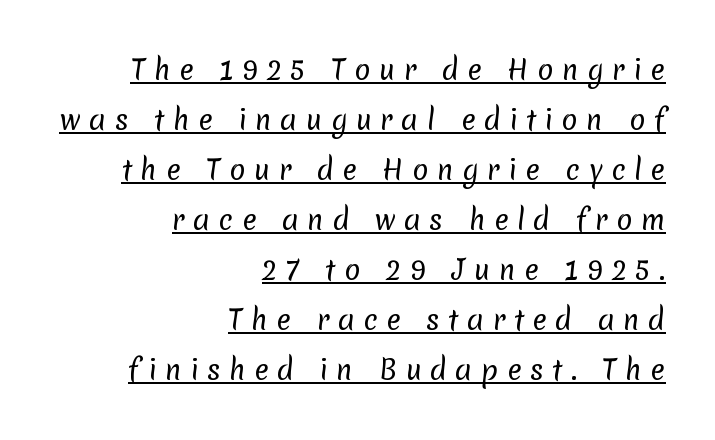
Words appear elongated and porous because spacing is wide. Is there an underline? Yes — a line sits under the letters. Visually the block forms a straight wall on the right and a jagged coastline on the left. No extra ink here — the face is not bold.
